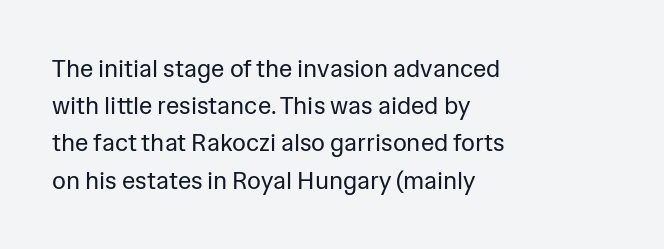
The image shows 24 px text type, upright; set left-aligned, normal line spacing (1.55x), normal letter spacing, not underlined.
